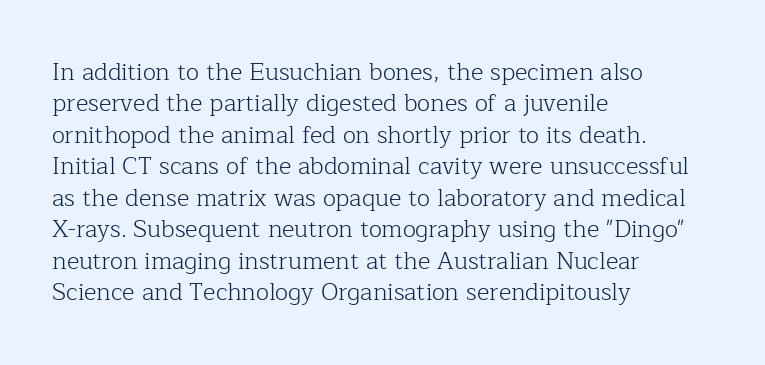
The image shows 24 px text type, upright; set left-aligned, normal line spacing (1.31x), normal letter spacing, not underlined.
